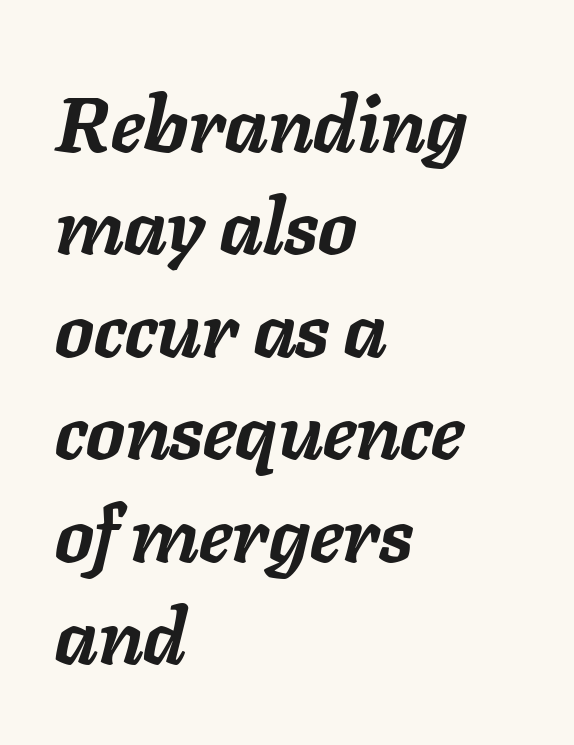
{"italic": "yes", "lean": "right", "slant_degrees": 11, "bold": "yes", "weight": "semibold", "width": "normal", "stroke_contrast": "low", "x_height": "medium", "monospaced": "no", "underline": "no", "align": "left", "line_spacing": "normal", "line_spacing_ratio": 1.33, "letter_spacing": "normal", "letter_spacing_em": 0.0, "glyph_px": 77}
